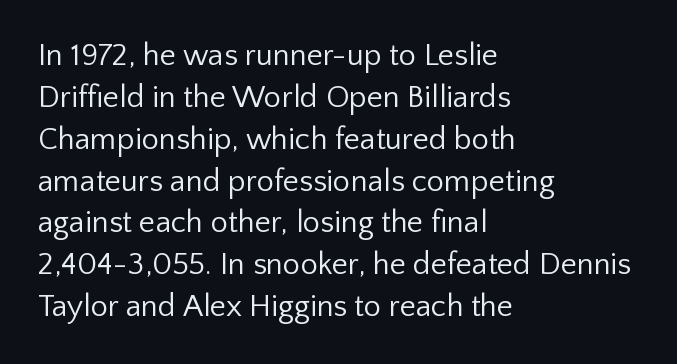
The image shows 31 px regular-weight sans-serif type, upright; set left-aligned, normal line spacing (1.35x), normal letter spacing, not underlined; low stroke contrast and a medium x-height.
